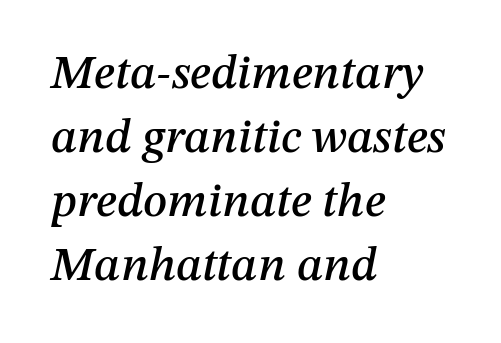
{"italic": "yes", "lean": "right", "slant_degrees": 12, "width": "normal", "stroke_contrast": "medium", "x_height": "medium", "monospaced": "no", "underline": "no", "align": "left", "line_spacing": "normal", "line_spacing_ratio": 1.33, "letter_spacing": "normal", "letter_spacing_em": 0.0, "glyph_px": 48}
